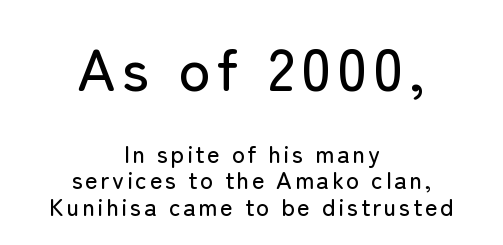
Which margin do the lines hug? Neither — every line sits in the middle. Leading: reduced. A student would notice the top passage is typeset larger than what follows. A typesetter would call this proportional, since set widths differ per character. The font family rendered here belongs to the sans-serif group. The glyphs are unaccompanied by any horizontal stroke below them.
